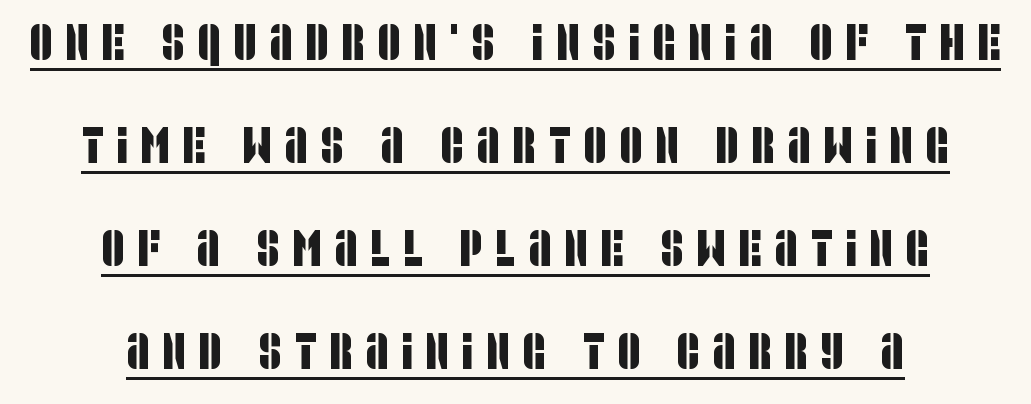
Q: Is the typeface a serif or a sans-serif typeface? A: Sans-serif.
Q: Is the text underlined? A: Yes.
Q: How is the paragraph aligned? A: Centered.
Q: Is the spacing between letters normal or unusually wide? A: Unusually wide.
Q: Is the spacing between lines tight, normal or loose? A: Loose.
Q: Width (condensed, normal, or wide)? A: Condensed.
Q: Stroke contrast? A: Low.
Q: x-height? A: Large.
Q: Monospaced? A: No.
